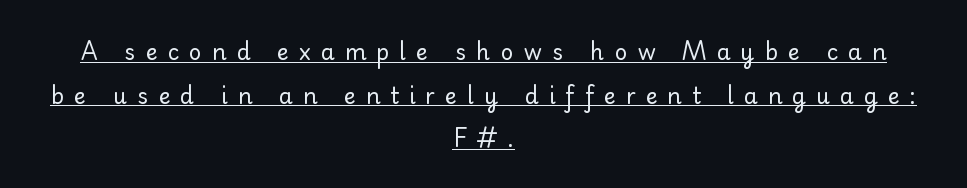
Q: Is the text bold? A: No.
Q: Is the text italic (slanted)? A: No, it is upright.
Q: Is the text underlined? A: Yes.
Q: How is the paragraph aligned? A: Centered.
Q: Is the spacing between letters normal or unusually wide? A: Unusually wide.
Q: Is the spacing between lines tight, normal or loose? A: Loose.
